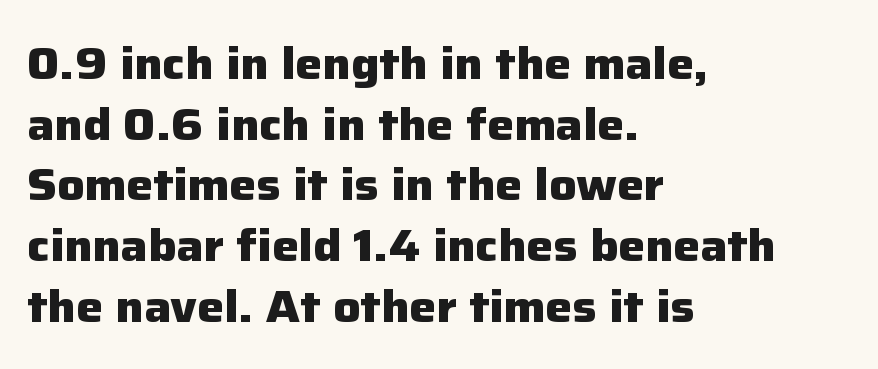
If you drew a line through each stem, it would be perfectly vertical. The rendering anchors every line to the left-hand side. Characters follow at the spacing the type designer built in. The text was rendered using a sans face with plain stroke endings. Do the characters align in a grid? No, the font is proportional. Quick note: underline off.
